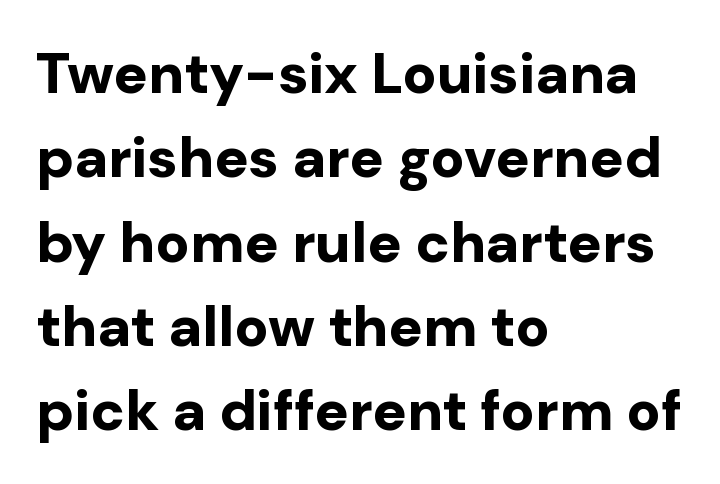
The characters display no serif detailing; their extremities are plain. Each row of text sits above clean, open space. Looks like regular typesetting: each glyph gets only the width it needs. Short note: letters normally spaced.
